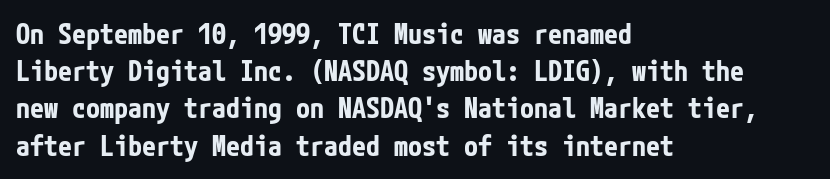
Q: Is the text bold? A: Yes.
Q: Is the text italic (slanted)? A: No, it is upright.
Q: Is the typeface a serif or a sans-serif typeface? A: Sans-serif.
Q: Is the text underlined? A: No.
Q: How is the paragraph aligned? A: Left-aligned.
Q: Is the spacing between letters normal or unusually wide? A: Normal.
Q: Is the spacing between lines tight, normal or loose? A: Normal.
Q: Width (condensed, normal, or wide)? A: Condensed.
Q: Stroke contrast? A: Low.
Q: x-height? A: Medium.
